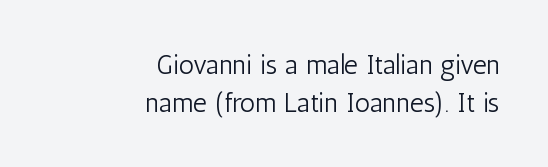
Rule under the text: the space is simply empty. The letterforms sit at book weight or below. The line texture is even and compact thanks to regular tracking. The line-height multiplier appears to be the usual default. The specimen reads as upright at a glance.
